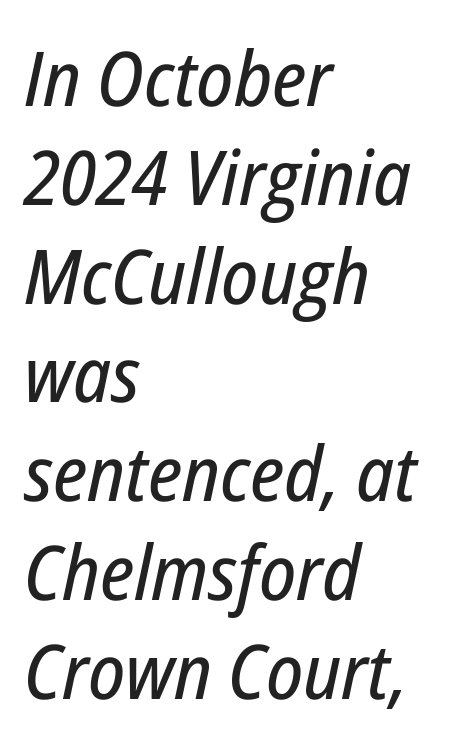
The image shows 76 px condensed type, italic (leaning right); set left-aligned, normal line spacing (1.3x), normal letter spacing, not underlined; low stroke contrast and a medium x-height.
